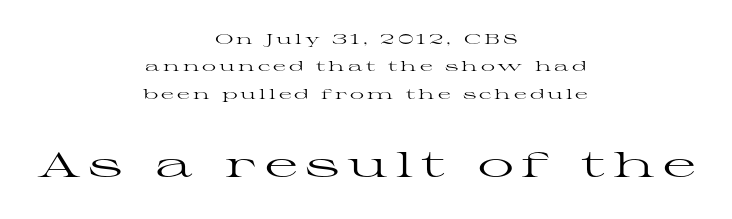
Whoever set this chose breathing room over compactness in the vertical rhythm. No chunkiness to these letters — they're not bold. Short and long lines alike share a common midpoint. Bigger letters appear in the bottom chunk; the top chunk is reduced. A bare baseline throughout the passage.
